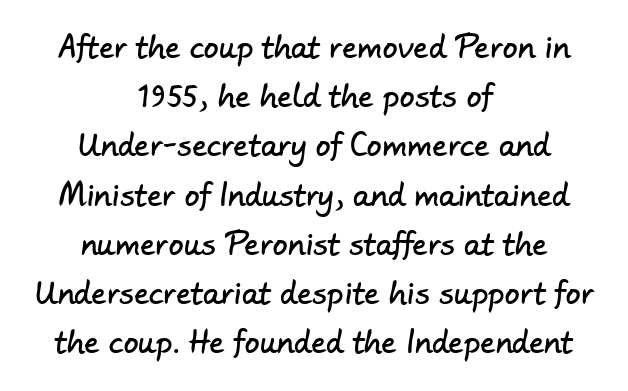
{"serif": "no", "width": "normal", "stroke_contrast": "low", "x_height": "small", "monospaced": "no", "underline": "no", "align": "center", "line_spacing": "normal", "line_spacing_ratio": 1.64, "letter_spacing": "normal", "letter_spacing_em": 0.0, "glyph_px": 30}
